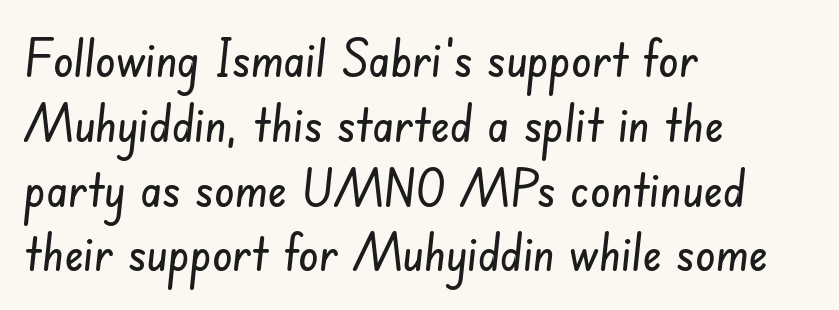
Q: Is the typeface a serif or a sans-serif typeface? A: Sans-serif.
Q: Is the text underlined? A: No.
Q: How is the paragraph aligned? A: Left-aligned.
Q: Is the spacing between letters normal or unusually wide? A: Normal.
Q: Is the spacing between lines tight, normal or loose? A: Normal.
Q: Width (condensed, normal, or wide)? A: Condensed.
Q: Stroke contrast? A: Low.
Q: x-height? A: Small.
Q: Monospaced? A: No.
